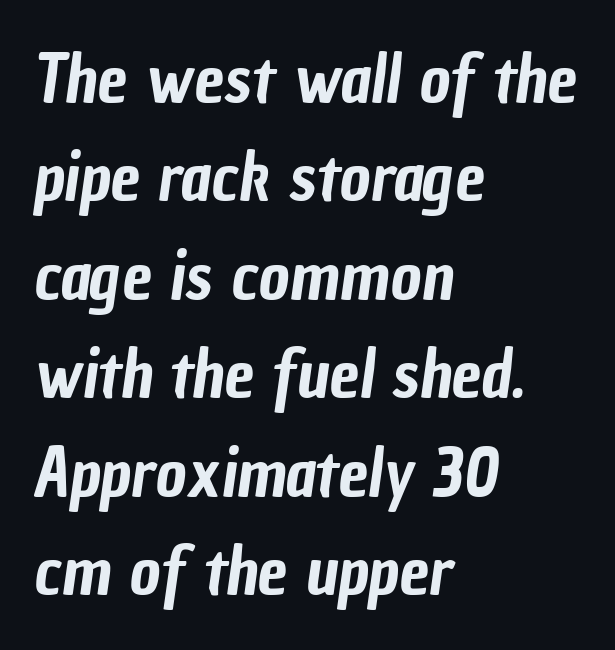
Q: Is the typeface a serif or a sans-serif typeface? A: Sans-serif.
Q: Is the text underlined? A: No.
Q: How is the paragraph aligned? A: Left-aligned.
Q: Is the spacing between letters normal or unusually wide? A: Normal.
Q: Is the spacing between lines tight, normal or loose? A: Normal.
Q: Width (condensed, normal, or wide)? A: Condensed.
Q: Stroke contrast? A: Low.
Q: x-height? A: Medium.
Q: Monospaced? A: No.
